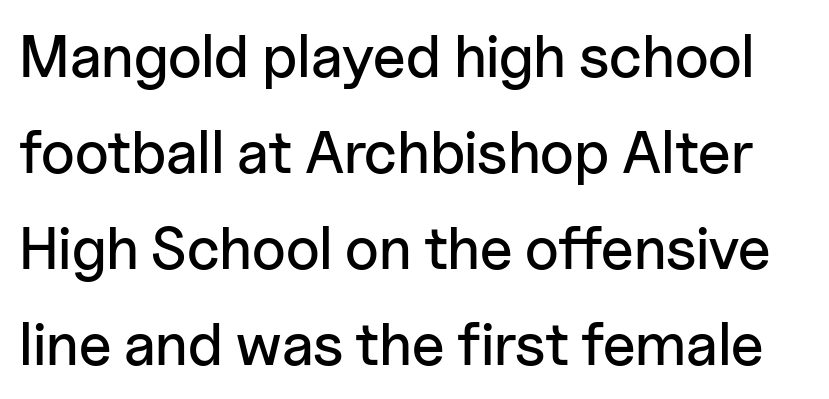
{"serif": "no", "italic": "no", "width": "normal", "stroke_contrast": "low", "x_height": "medium", "monospaced": "no", "underline": "no", "line_spacing": "normal", "line_spacing_ratio": 1.6, "letter_spacing": "normal", "letter_spacing_em": 0.0, "glyph_px": 60}
